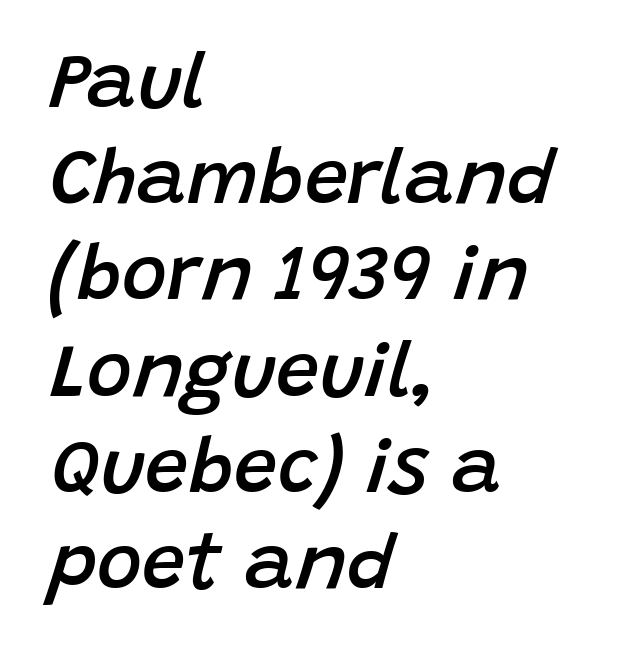
The passage shown is typed in a proportional face where columns would drift. The lines sit at an ordinary, default distance from one another. The letters sit at their default tracking, neither squeezed nor spread. Compared with an ordinary text face, these strokes are moderately heavier — a semibold.
